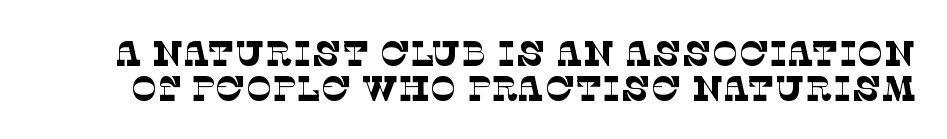
{"serif": "yes", "bold": "no", "weight": "thin", "width": "normal", "stroke_contrast": "low", "x_height": "large", "monospaced": "no", "underline": "no", "line_spacing": "tight", "line_spacing_ratio": 0.99, "letter_spacing": "normal", "letter_spacing_em": 0.0, "glyph_px": 35}
